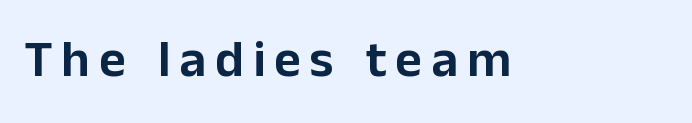
The image shows 52 px sans-serif type, upright; set not underlined; low stroke contrast and a medium x-height.
